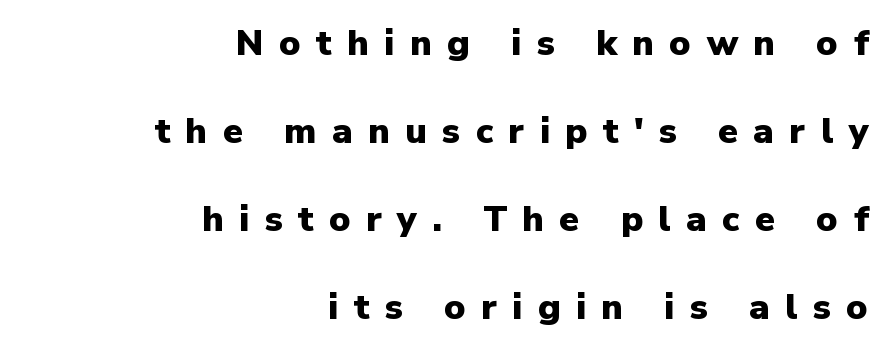
{"serif": "no", "italic": "no", "bold": "yes", "weight": "heavy", "width": "normal", "stroke_contrast": "low", "x_height": "medium", "monospaced": "no", "underline": "no", "align": "right", "line_spacing": "loose", "line_spacing_ratio": 2.44, "letter_spacing": "wide", "letter_spacing_em": 0.43, "glyph_px": 36}
